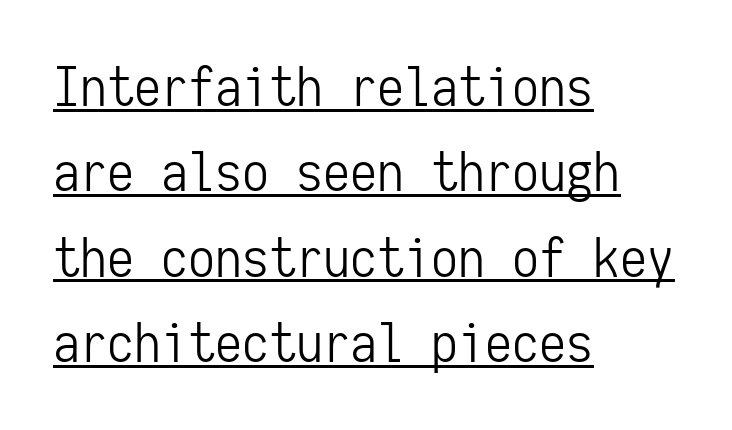
Q: Is the text bold? A: No.
Q: Is the text italic (slanted)? A: No, it is upright.
Q: Is the typeface a serif or a sans-serif typeface? A: Sans-serif.
Q: Is the text underlined? A: Yes.
Q: How is the paragraph aligned? A: Left-aligned.
Q: Is the spacing between letters normal or unusually wide? A: Normal.
Q: Is the spacing between lines tight, normal or loose? A: Normal.
Q: Width (condensed, normal, or wide)? A: Condensed.
Q: Stroke contrast? A: Low.
Q: x-height? A: Medium.
Q: Monospaced? A: Yes.
